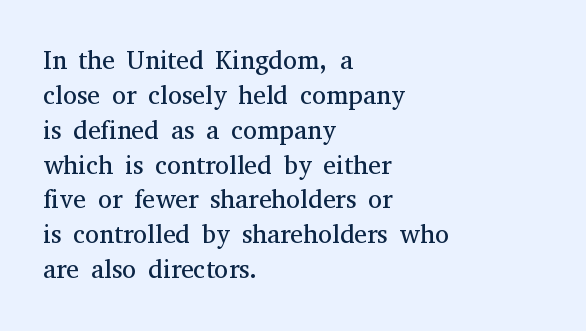
{"italic": "no", "bold": "no", "underline": "no", "align": "left", "line_spacing": "normal", "line_spacing_ratio": 1.34, "letter_spacing": "normal", "letter_spacing_em": 0.0, "glyph_px": 26}
